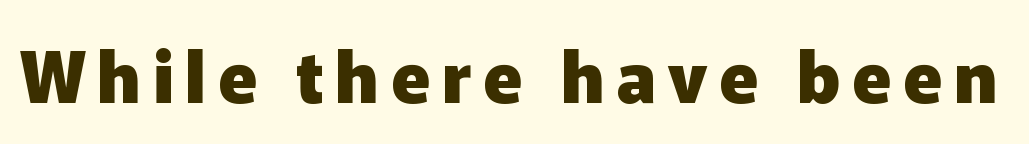
Q: Is the text bold? A: Yes.
Q: Is the text italic (slanted)? A: No, it is upright.
Q: Is the typeface a serif or a sans-serif typeface? A: Sans-serif.
Q: Is the text underlined? A: No.
Q: Width (condensed, normal, or wide)? A: Normal.
Q: Stroke contrast? A: Low.
Q: x-height? A: Medium.
Q: Monospaced? A: No.
